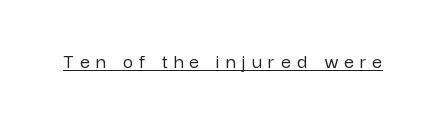
The image shows 22 px text type, upright; set unusually wide letter spacing (+0.27 em), underlined.
